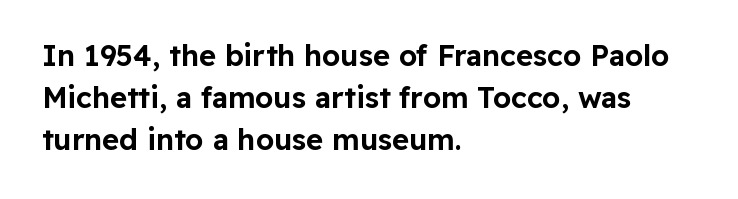
{"serif": "no", "italic": "no", "width": "normal", "stroke_contrast": "low", "x_height": "medium", "monospaced": "no", "underline": "no", "align": "left", "line_spacing": "normal", "line_spacing_ratio": 1.45, "letter_spacing": "normal", "letter_spacing_em": 0.0, "glyph_px": 29}
